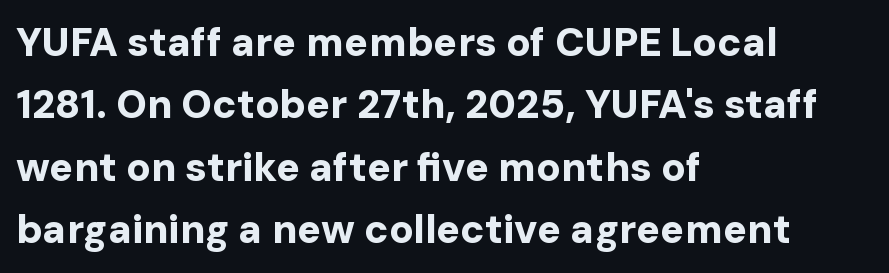
These lines are rendered in a variable-pitch font. You could call the tracking neutral — neither tight nor loose. The typesetting leans heavy: a genuine bold. Line starts are locked; line ends wander. You can tell from the bare stems that sans-serif type was used.
